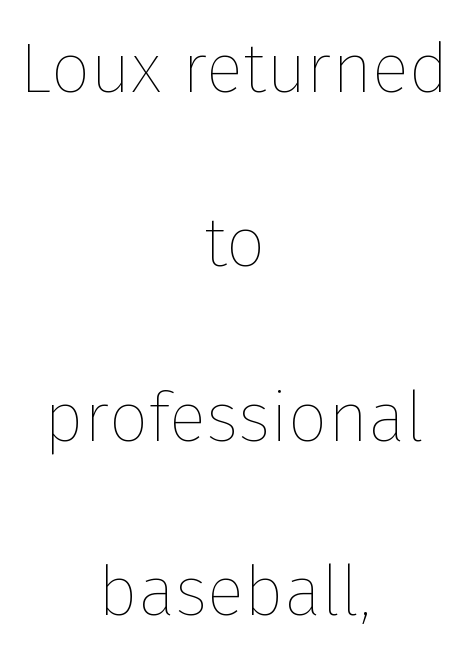
{"italic": "no", "bold": "no", "weight": "thin", "width": "normal", "stroke_contrast": "low", "x_height": "medium", "monospaced": "no", "underline": "no", "align": "center", "line_spacing": "loose", "line_spacing_ratio": 2.49, "letter_spacing": "normal", "letter_spacing_em": 0.0, "glyph_px": 70}
